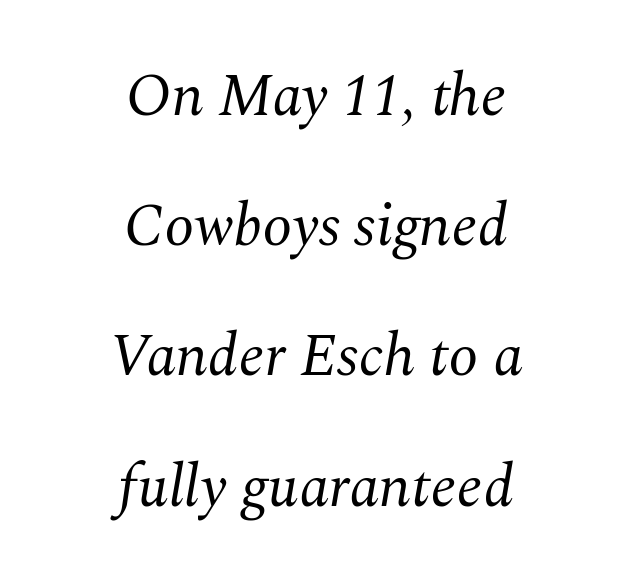
The image shows 60 px regular-weight serif type, italic (leaning right); set centered, loose line spacing (2.17x), normal letter spacing, not underlined; medium stroke contrast and a medium x-height.
